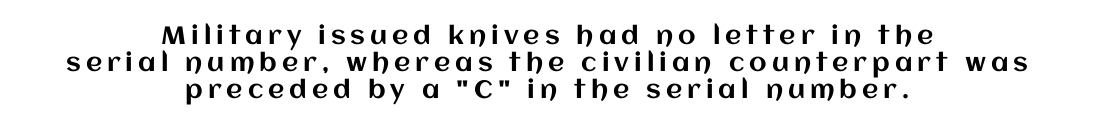
The image shows 25 px text type, upright; set centered, tight line spacing (1.09x), unusually wide letter spacing (+0.2 em), not underlined.
